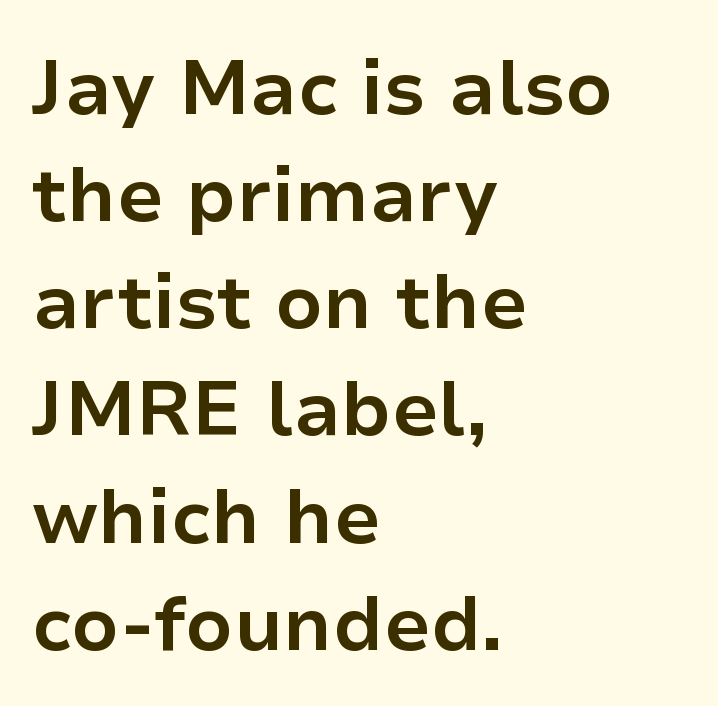
Students, note that the glyphs here touch the page at normal intervals. Is this a fixed-width face? No — the glyphs have proportional, varying widths. A typesetter would label this face a sans. Letters rest on an invisible, unmarked baseline. The lettering holds an erect, upright posture throughout.
